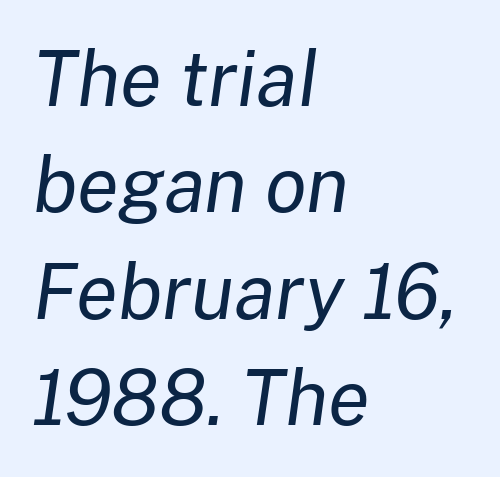
This is not heavy type; no bold has been used. You could call the tracking neutral — neither tight nor loose. Anything drawn beneath the words? Only blank space. Compared with a centered layout, this one pins lines to the left instead. Spacing verdict: proportional, widths tailored to each character. Rendered with sloped, italic letterforms.
